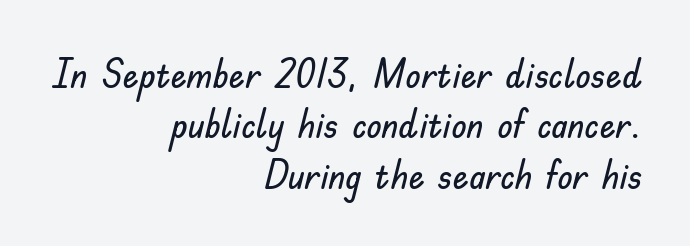
Compared with typical paragraphs, the rows here are spaced about the same. Proportional: the letters do not fall into vertical columns. The gap between lines stays unmarked.
